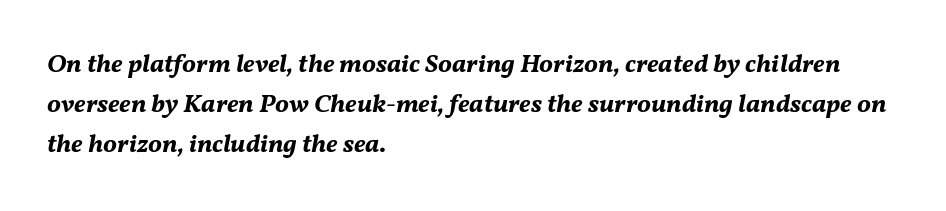
{"italic": "yes", "lean": "right", "slant_degrees": 11, "bold": "yes", "underline": "no", "align": "left", "line_spacing": "normal", "line_spacing_ratio": 1.53, "letter_spacing": "normal", "letter_spacing_em": 0.0, "glyph_px": 26}
